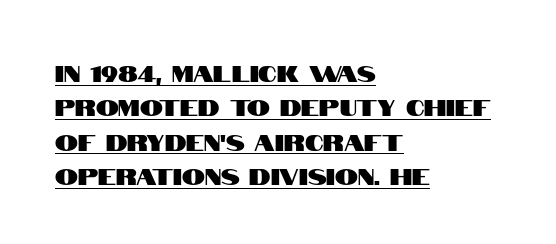
Q: Is the text italic (slanted)? A: No, it is upright.
Q: Is the text underlined? A: Yes.
Q: How is the paragraph aligned? A: Left-aligned.
Q: Is the spacing between letters normal or unusually wide? A: Normal.
Q: Is the spacing between lines tight, normal or loose? A: Normal.
